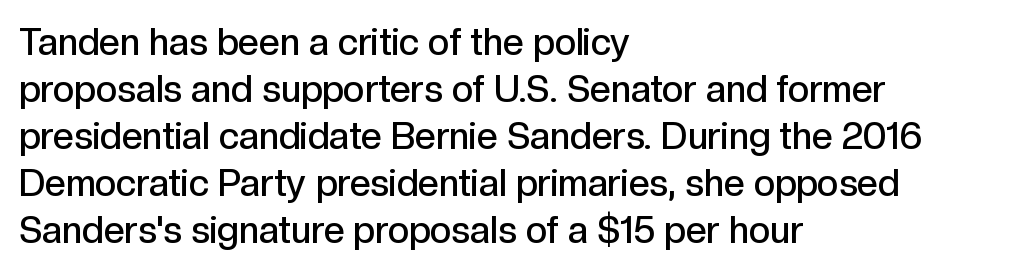
{"serif": "no", "italic": "no", "bold": "semi", "weight": "semibold", "width": "normal", "x_height": "medium", "monospaced": "no", "underline": "no", "align": "left", "line_spacing": "normal", "line_spacing_ratio": 1.27, "letter_spacing": "normal", "letter_spacing_em": 0.0, "glyph_px": 37}
